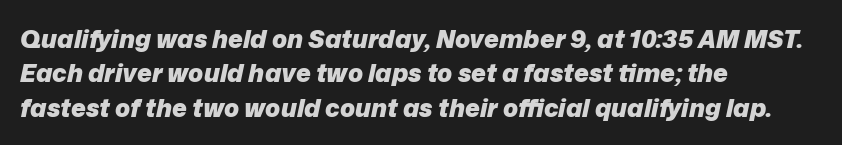
The image shows 25 px bold type, italic (leaning right); set left-aligned, normal line spacing (1.38x), normal letter spacing, not underlined.
